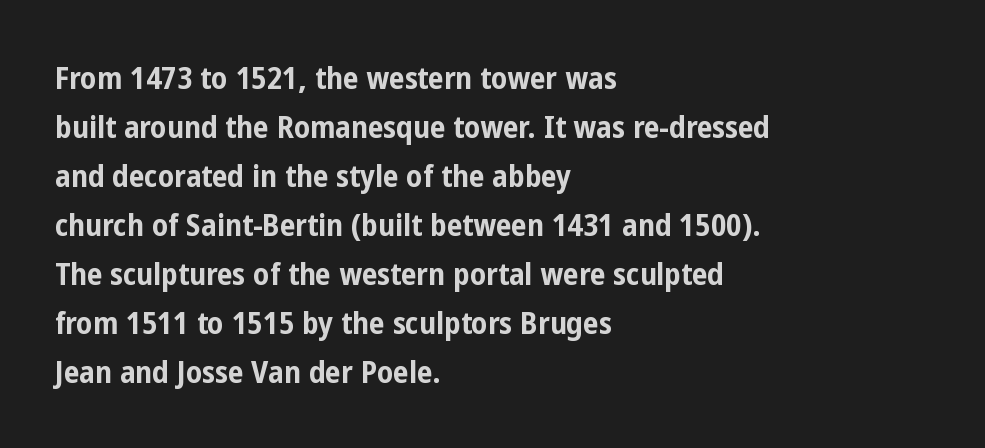
Stroke thickness is high; the sample reads as a true bold. Is there much room between lines? A standard amount, neither cramped nor airy. These lines were composed using upright roman letters. A typesetter would call this zero additional tracking. Proportional: the letters do not fall into vertical columns.
